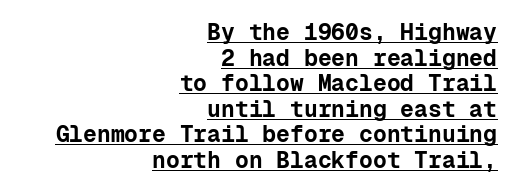
Q: Is the text bold? A: Yes.
Q: Is the text italic (slanted)? A: No, it is upright.
Q: Is the text underlined? A: Yes.
Q: How is the paragraph aligned? A: Right-aligned.
Q: Is the spacing between letters normal or unusually wide? A: Normal.
Q: Is the spacing between lines tight, normal or loose? A: Tight.
